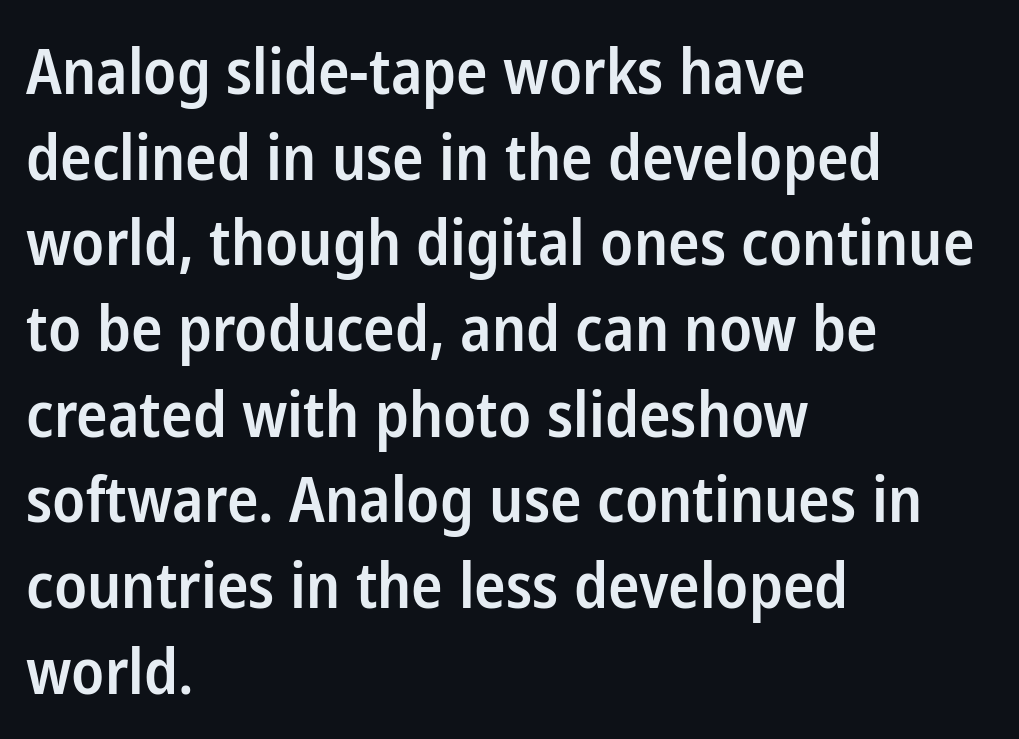
The image shows 63 px semibold, condensed sans-serif type, upright; set left-aligned, normal line spacing (1.36x), normal letter spacing, not underlined; low stroke contrast and a medium x-height.
